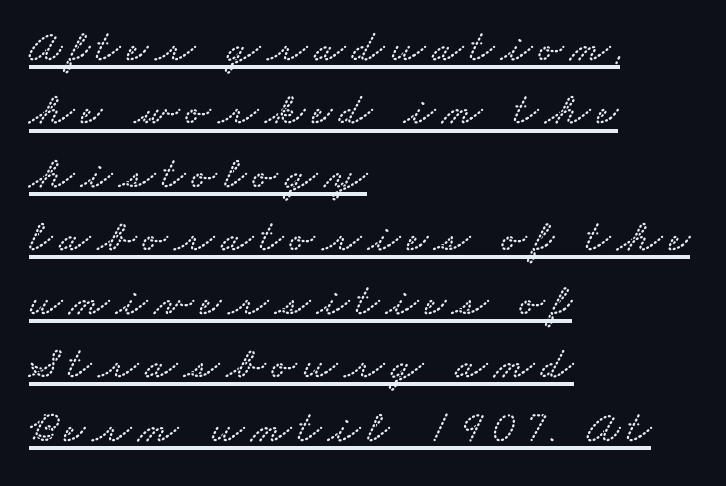
Q: Is the typeface a serif or a sans-serif typeface? A: Serif.
Q: Is the text underlined? A: Yes.
Q: How is the paragraph aligned? A: Left-aligned.
Q: Is the spacing between lines tight, normal or loose? A: Normal.
Q: Width (condensed, normal, or wide)? A: Wide.
Q: Stroke contrast? A: Low.
Q: x-height? A: Small.
Q: Monospaced? A: No.
